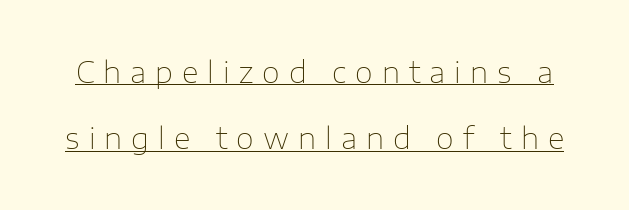
Q: Is the text bold? A: No.
Q: Is the text italic (slanted)? A: No, it is upright.
Q: Is the typeface a serif or a sans-serif typeface? A: Sans-serif.
Q: Is the text underlined? A: Yes.
Q: Is the spacing between letters normal or unusually wide? A: Unusually wide.
Q: Is the spacing between lines tight, normal or loose? A: Loose.
Q: Width (condensed, normal, or wide)? A: Normal.
Q: Stroke contrast? A: Low.
Q: x-height? A: Medium.
Q: Monospaced? A: No.
